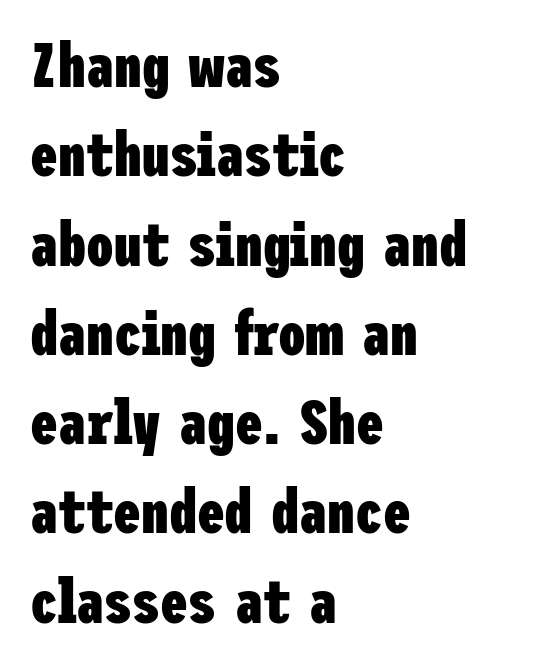
Q: Is the text bold? A: Yes.
Q: Is the text italic (slanted)? A: No, it is upright.
Q: Is the typeface a serif or a sans-serif typeface? A: Sans-serif.
Q: Is the text underlined? A: No.
Q: How is the paragraph aligned? A: Left-aligned.
Q: Is the spacing between letters normal or unusually wide? A: Normal.
Q: Is the spacing between lines tight, normal or loose? A: Normal.
Q: Width (condensed, normal, or wide)? A: Condensed.
Q: Stroke contrast? A: Low.
Q: x-height? A: Medium.
